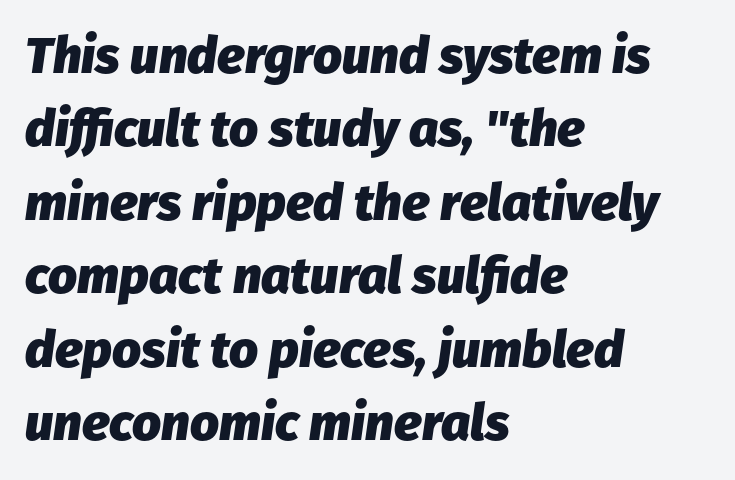
{"italic": "yes", "lean": "right", "slant_degrees": 8, "bold": "yes", "weight": "heavy", "width": "normal", "stroke_contrast": "low", "x_height": "medium", "monospaced": "no", "underline": "no", "align": "left", "line_spacing": "normal", "line_spacing_ratio": 1.44, "letter_spacing": "normal", "letter_spacing_em": 0.0, "glyph_px": 51}
